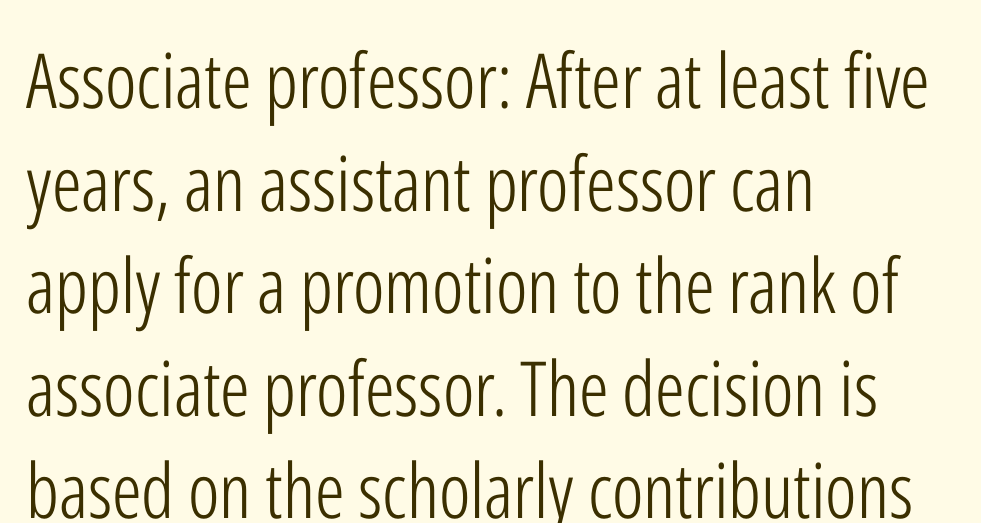
Q: Is the text bold? A: No.
Q: Is the text italic (slanted)? A: No, it is upright.
Q: Is the typeface a serif or a sans-serif typeface? A: Sans-serif.
Q: Is the text underlined? A: No.
Q: How is the paragraph aligned? A: Left-aligned.
Q: Is the spacing between letters normal or unusually wide? A: Normal.
Q: Is the spacing between lines tight, normal or loose? A: Normal.
Q: Width (condensed, normal, or wide)? A: Condensed.
Q: Stroke contrast? A: Low.
Q: x-height? A: Medium.
Q: Monospaced? A: No.
